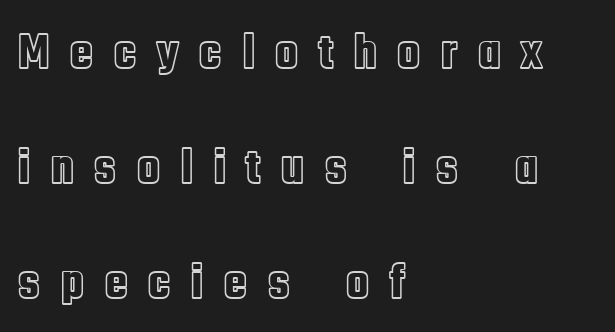
Q: Is the text italic (slanted)? A: No, it is upright.
Q: Is the text underlined? A: No.
Q: How is the paragraph aligned? A: Left-aligned.
Q: Is the spacing between letters normal or unusually wide? A: Unusually wide.
Q: Is the spacing between lines tight, normal or loose? A: Loose.
Q: Width (condensed, normal, or wide)? A: Condensed.
Q: x-height? A: Large.
Q: Monospaced? A: No.
